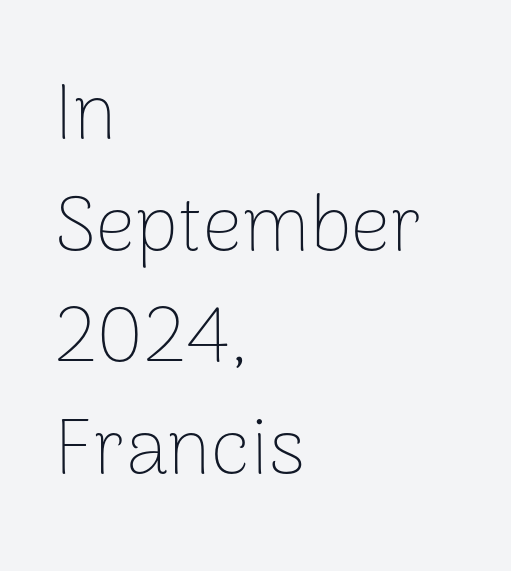
The image shows 78 px thin sans-serif type, upright; set left-aligned, normal line spacing (1.43x), normal letter spacing, not underlined; low stroke contrast and a medium x-height.
